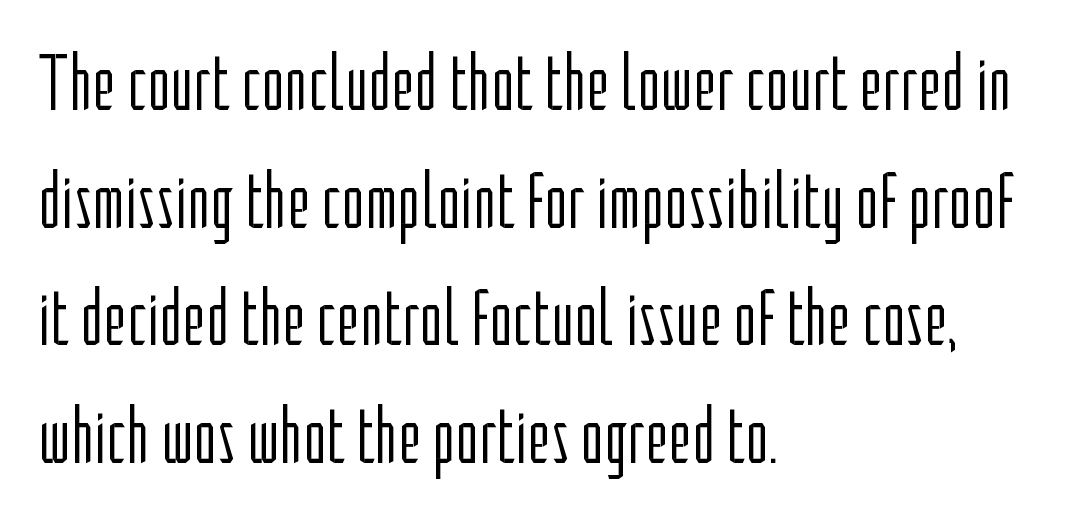
Summary of weight: not heavy and not bold. The strip under each line holds only bare page. The passage shown is typed in a proportional face where columns would drift. Does extra space separate the letters? No, they use regular spacing. This block has exactly the height ordinary leading produces.
